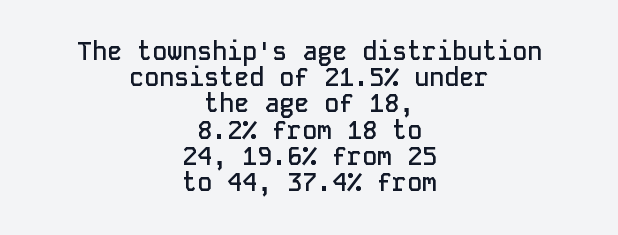
Q: Is the text bold? A: Semi-bold.
Q: Is the text italic (slanted)? A: No, it is upright.
Q: Is the text underlined? A: No.
Q: How is the paragraph aligned? A: Centered.
Q: Is the spacing between letters normal or unusually wide? A: Normal.
Q: Is the spacing between lines tight, normal or loose? A: Tight.
